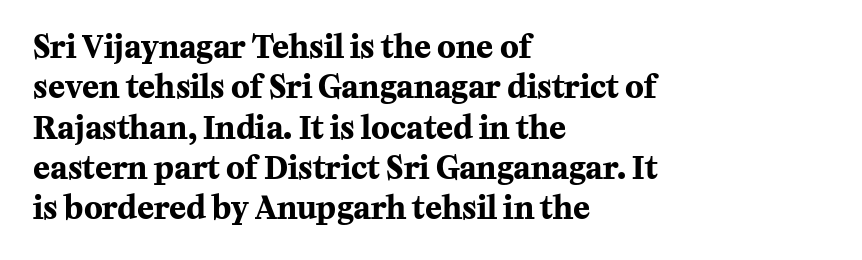
{"serif": "yes", "italic": "no", "bold": "yes", "weight": "bold", "width": "normal", "stroke_contrast": "medium", "x_height": "medium", "monospaced": "no", "underline": "no", "align": "left", "line_spacing": "normal", "line_spacing_ratio": 1.3, "letter_spacing": "normal", "letter_spacing_em": 0.0, "glyph_px": 31}
